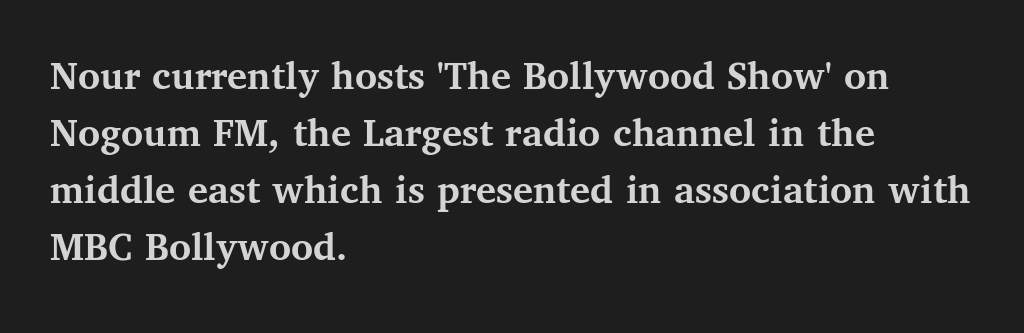
{"serif": "yes", "italic": "no", "bold": "yes", "weight": "semibold", "width": "normal", "stroke_contrast": "medium", "x_height": "medium", "monospaced": "no", "underline": "no", "align": "left", "line_spacing": "normal", "line_spacing_ratio": 1.36, "letter_spacing": "normal", "letter_spacing_em": 0.0, "glyph_px": 42}
